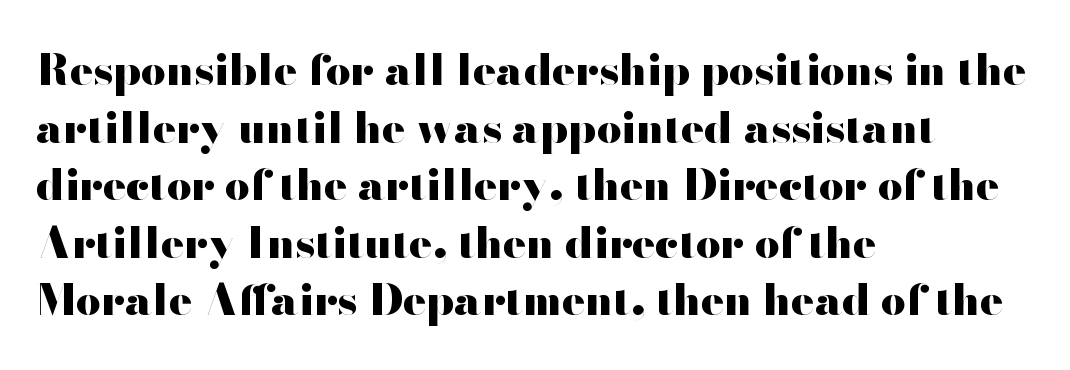
Nobody drew a line under any word here. Thick stems and heavy bowls — unmistakably bold. Inter-character spacing is left at the font's built-in metrics. The face used here is proportionally spaced, like ordinary book or web type. Nope, not italic — everything's standing straight.
